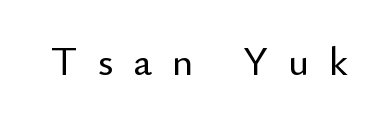
The image shows 40 px sans-serif type, upright; set unusually wide letter spacing (+0.5 em), not underlined; low stroke contrast and a small x-height.
